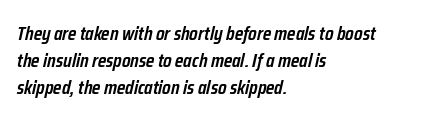
{"italic": "yes", "lean": "right", "slant_degrees": 12, "bold": "semi", "underline": "no", "align": "left", "line_spacing": "normal", "line_spacing_ratio": 1.35, "letter_spacing": "normal", "letter_spacing_em": 0.0, "glyph_px": 20}
